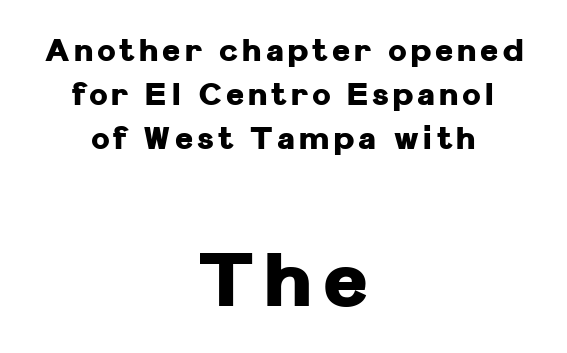
The image shows 77 px heavy sans-serif type, upright; set centered, normal line spacing (1.42x), not underlined; the second (bottom) block is 2.48x larger; low stroke contrast and a medium x-height.
